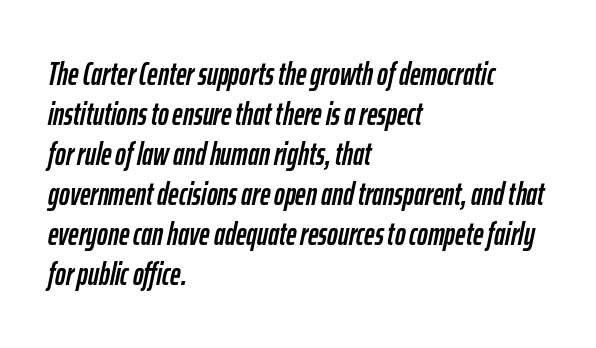
{"italic": "yes", "lean": "right", "slant_degrees": 12, "width": "condensed", "stroke_contrast": "low", "x_height": "medium", "monospaced": "no", "underline": "no", "align": "left", "line_spacing": "normal", "line_spacing_ratio": 1.25, "letter_spacing": "normal", "letter_spacing_em": 0.0, "glyph_px": 32}
